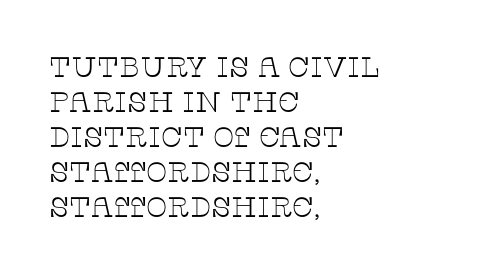
The image shows 28 px thin, wide serif type, upright; set left-aligned, normal line spacing (1.25x), normal letter spacing, not underlined; low stroke contrast and a large x-height.
